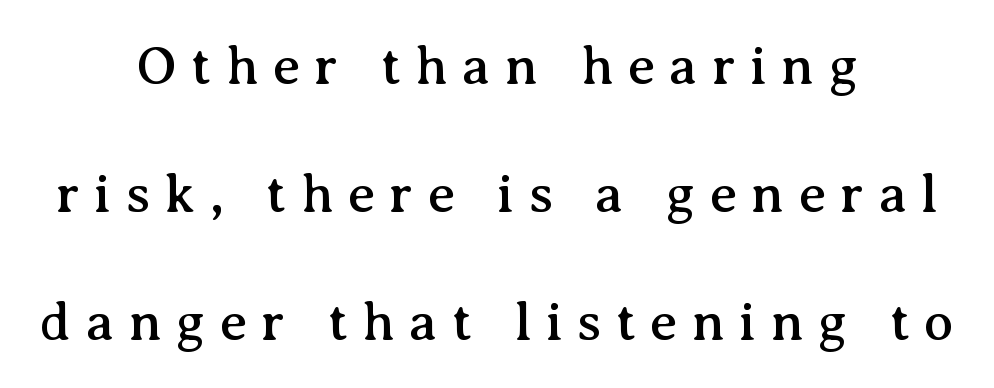
The image shows 54 px serif type, upright; set centered, loose line spacing (2.37x), unusually wide letter spacing (+0.27 em), not underlined; medium stroke contrast and a medium x-height.
